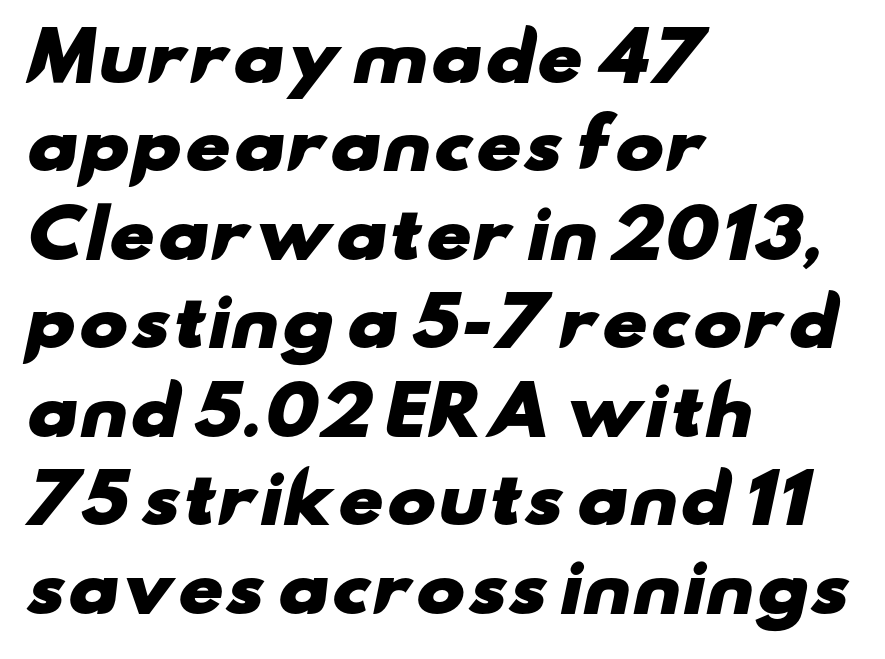
The image shows 66 px heavy, wide sans-serif type; set left-aligned, normal line spacing (1.34x), normal letter spacing, not underlined; low stroke contrast and a small x-height.
